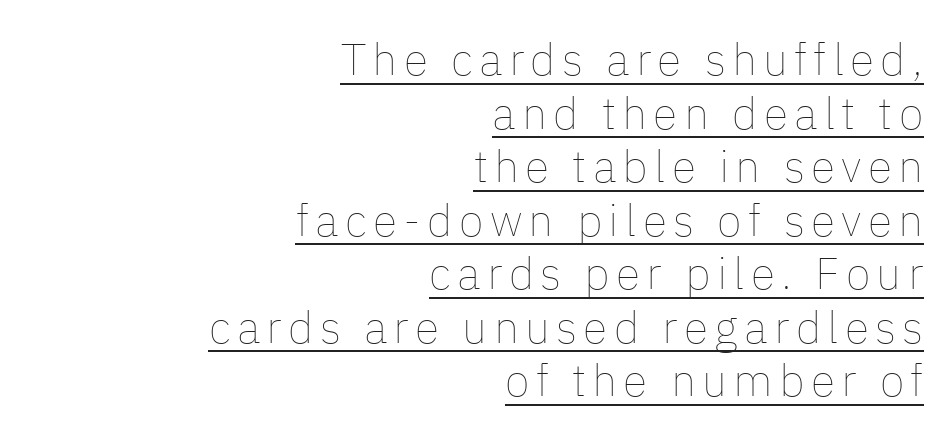
The image shows 45 px thin type, upright; set right-aligned, line spacing 1.19x, underlined; low stroke contrast and a medium x-height.
